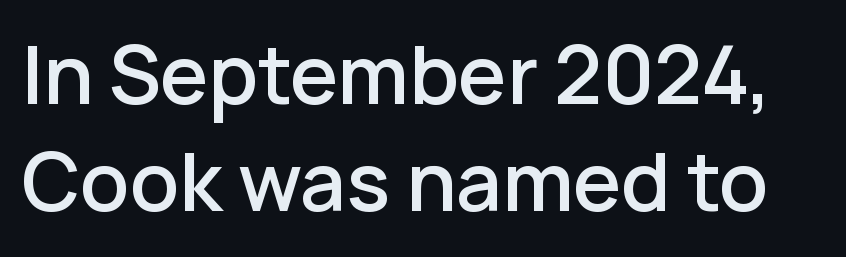
The image shows 78 px semibold sans-serif type, upright; set normal line spacing (1.37x), normal letter spacing, not underlined; low stroke contrast and a medium x-height.
